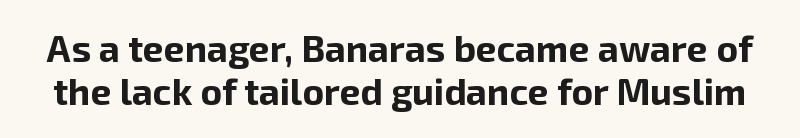
The image shows 37 px bold sans-serif type, upright; set line spacing 1.16x, normal letter spacing, not underlined; low stroke contrast and a medium x-height.
